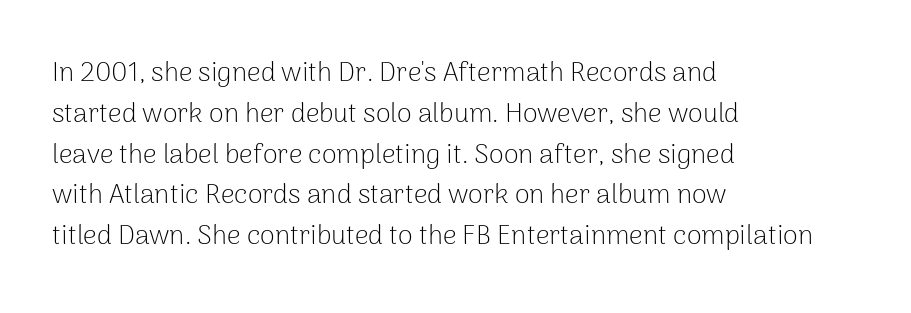
The passage shown stacks its lines at a standard gap. Plain, unruled lines of type. Summary of weight: not heavy and not bold. The rendering keeps characters at their native spacing. Notice how the stems are strictly vertical — no italics here.
